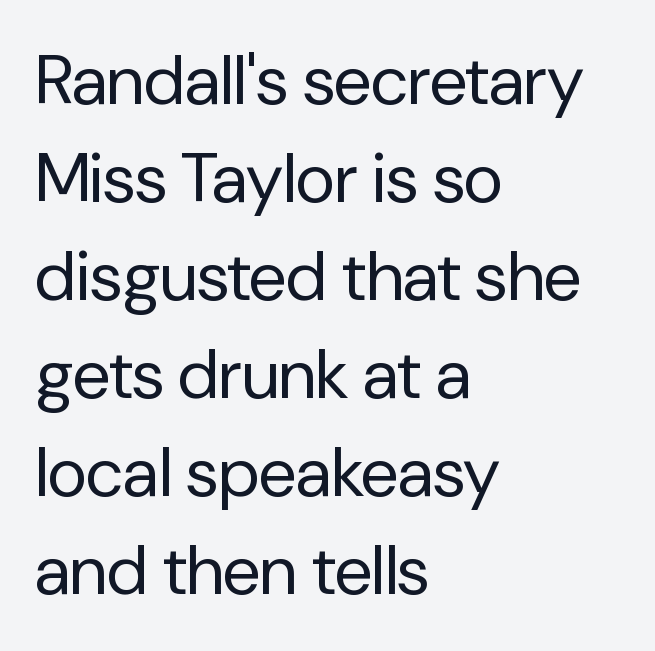
{"serif": "no", "italic": "no", "bold": "no", "weight": "regular", "width": "normal", "stroke_contrast": "low", "x_height": "medium", "monospaced": "no", "underline": "no", "align": "left", "line_spacing": "normal", "line_spacing_ratio": 1.42, "letter_spacing": "normal", "letter_spacing_em": 0.0, "glyph_px": 69}
